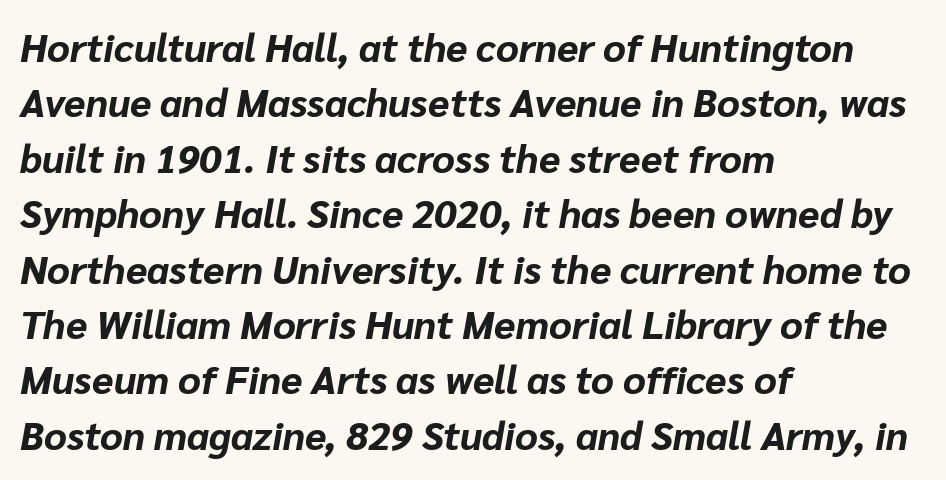
Looks like regular typesetting: each glyph gets only the width it needs. Every row of glyphs begins at an identical x-position on the left. The passage shown is not underscored anywhere. Students, observe: this is what conventionally led text looks like. There is no visible air inserted between adjacent glyphs. The lettering tilts uniformly, giving the passage an italic look.
